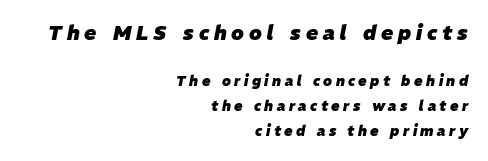
{"italic": "yes", "lean": "right", "slant_degrees": 11, "bold": "yes", "underline": "no", "align": "right", "line_spacing_ratio": 1.8, "letter_spacing": "wide", "letter_spacing_em": 0.25, "larger_block": "first", "size_ratio": 1.43, "glyph_px": 20}
